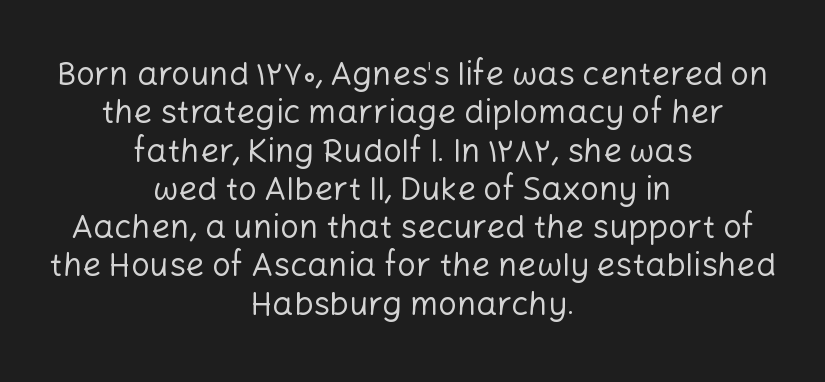
{"serif": "no", "italic": "no", "bold": "no", "weight": "regular", "width": "normal", "stroke_contrast": "low", "x_height": "medium", "monospaced": "no", "underline": "no", "align": "center", "line_spacing_ratio": 1.16, "letter_spacing": "normal", "letter_spacing_em": 0.0, "glyph_px": 33}
